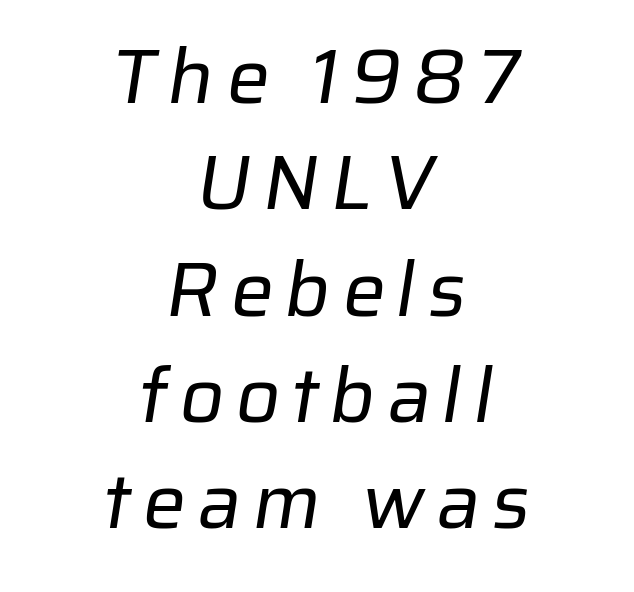
Q: Is the text bold? A: No.
Q: Is the typeface a serif or a sans-serif typeface? A: Sans-serif.
Q: Is the text underlined? A: No.
Q: How is the paragraph aligned? A: Centered.
Q: Is the spacing between lines tight, normal or loose? A: Normal.
Q: Width (condensed, normal, or wide)? A: Normal.
Q: Stroke contrast? A: Low.
Q: x-height? A: Medium.
Q: Monospaced? A: No.
